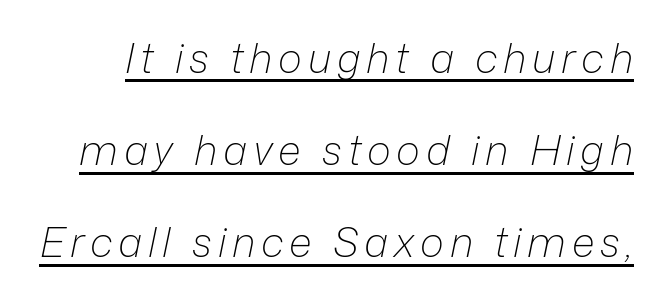
{"italic": "yes", "lean": "right", "slant_degrees": 12, "bold": "no", "weight": "light", "width": "normal", "stroke_contrast": "low", "x_height": "medium", "monospaced": "no", "underline": "yes", "line_spacing": "loose", "line_spacing_ratio": 2.25, "glyph_px": 41}
